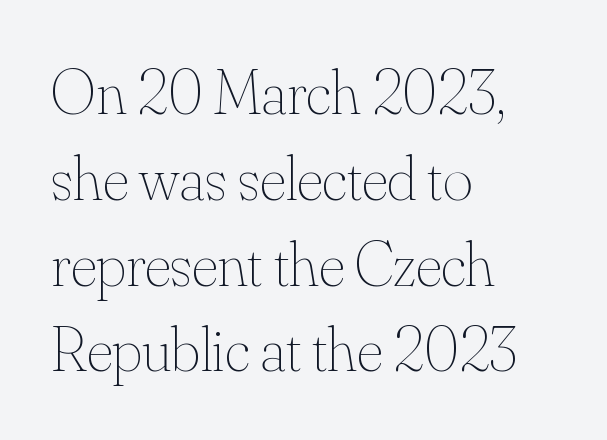
The specimen omits any rule beneath the text block's lines. Stroke thickness stays within the range of a standard reading face or lighter. Looks like regular typesetting: each glyph gets only the width it needs. It's the straight-up-and-down kind of type.
